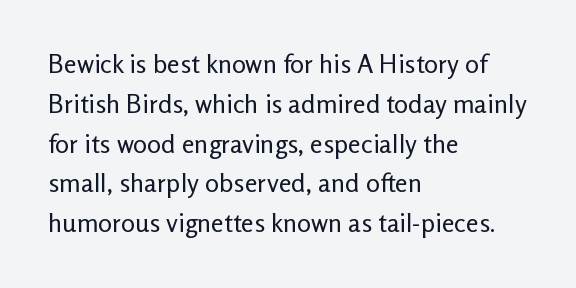
Nobody touched the tracking dial on this one. Line starts are locked; line ends wander. The block of text has a typical density, with ordinary space between rows. The glyphs are unaccompanied by any horizontal stroke below them. Notice how the stems are strictly vertical — no italics here. These glyphs show unthickened strokes, regular width or finer.
